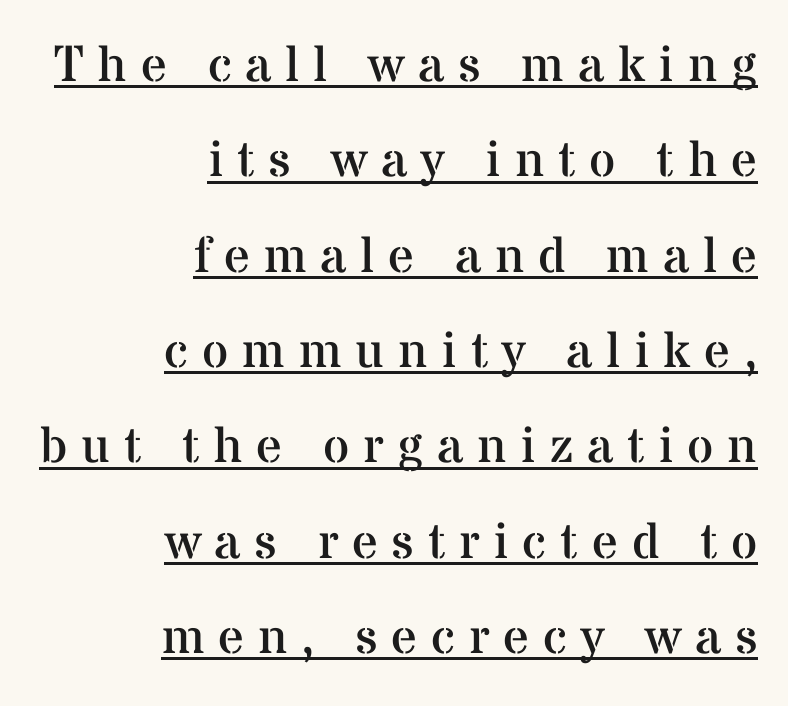
{"serif": "yes", "italic": "no", "bold": "no", "weight": "regular", "width": "normal", "stroke_contrast": "medium", "x_height": "medium", "monospaced": "no", "underline": "yes", "align": "right", "line_spacing_ratio": 1.87, "letter_spacing": "wide", "letter_spacing_em": 0.27, "glyph_px": 51}
